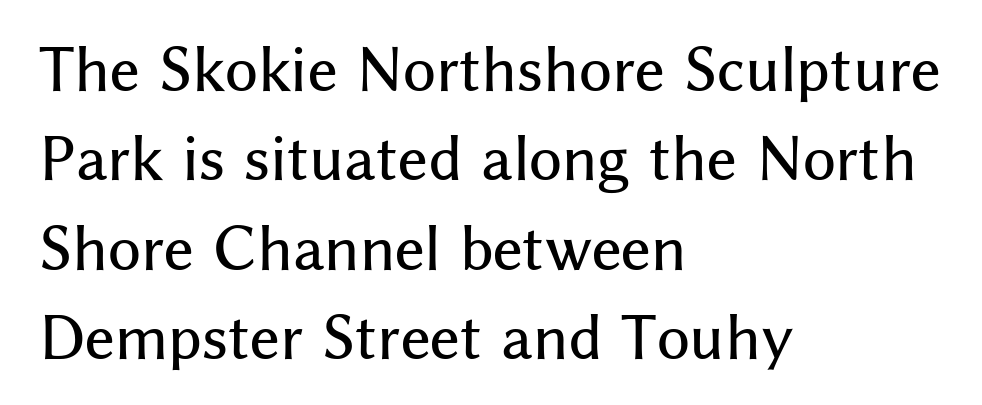
Q: Is the text italic (slanted)? A: No, it is upright.
Q: Is the typeface a serif or a sans-serif typeface? A: Sans-serif.
Q: Is the text underlined? A: No.
Q: How is the paragraph aligned? A: Left-aligned.
Q: Is the spacing between letters normal or unusually wide? A: Normal.
Q: Is the spacing between lines tight, normal or loose? A: Normal.
Q: Width (condensed, normal, or wide)? A: Normal.
Q: Stroke contrast? A: Medium.
Q: x-height? A: Medium.
Q: Monospaced? A: No.
